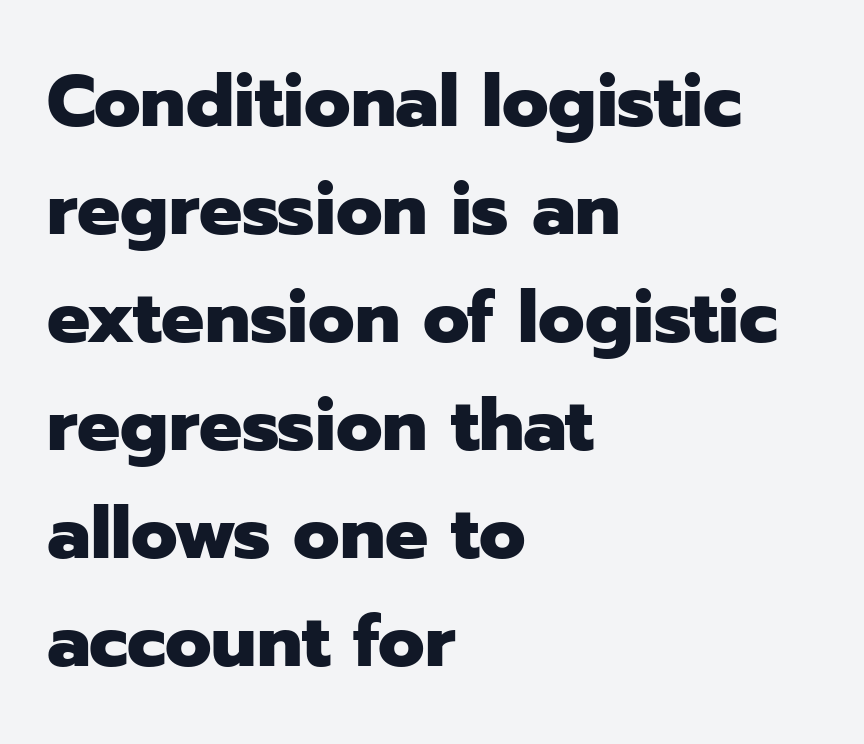
The image shows 72 px heavy sans-serif type, upright; set left-aligned, normal line spacing (1.5x), normal letter spacing, not underlined; low stroke contrast and a medium x-height.
